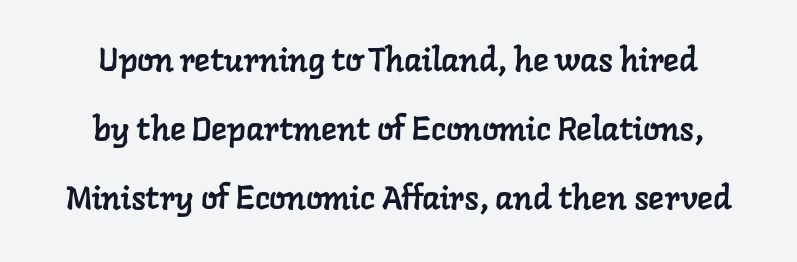
Serif or sans? Serif — the stroke terminals have little feet. Short note: letters normally spaced. The leading is generous, giving the passage an open texture. No word sits above an underline. Proportional: the letters do not fall into vertical columns.
